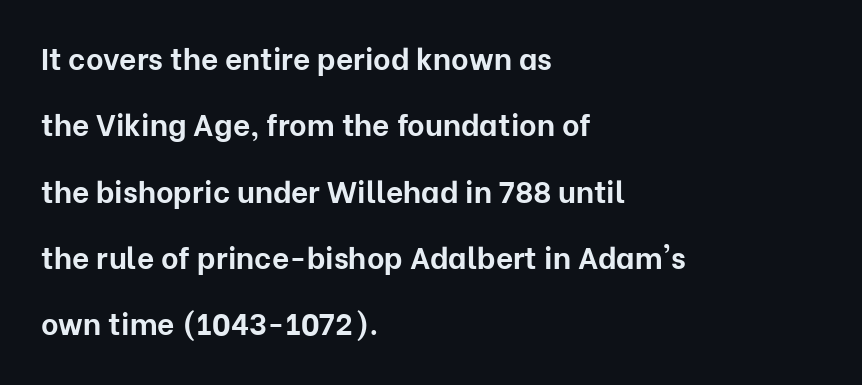
Plenty of ink on the page — the face is bold. The lines in this sample share a left origin and differ only in where they stop. Is this a sans? Yes — the strokes have no serifs. Vertically, the passage feels expansive, rows floating well apart.
